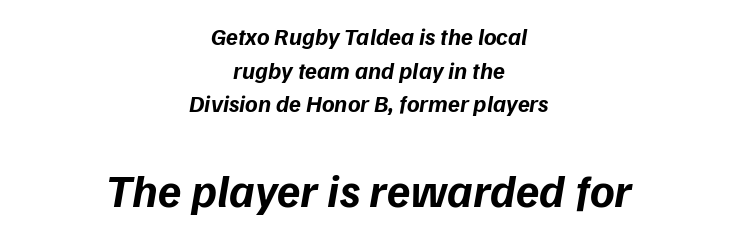
The image shows 47 px bold sans-serif type; set centered, normal line spacing (1.4x), normal letter spacing, not underlined; the second (bottom) block is 1.96x larger; low stroke contrast and a medium x-height.
